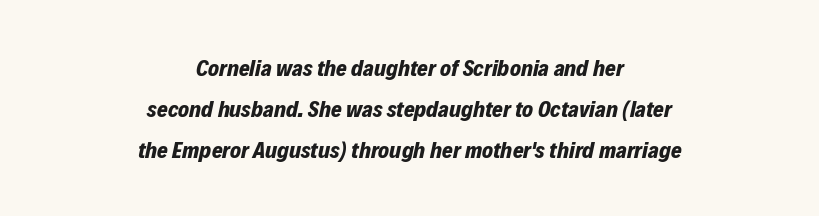
The image shows 23 px bold type, italic (leaning right); set centered, line spacing 1.79x, normal letter spacing, not underlined.
